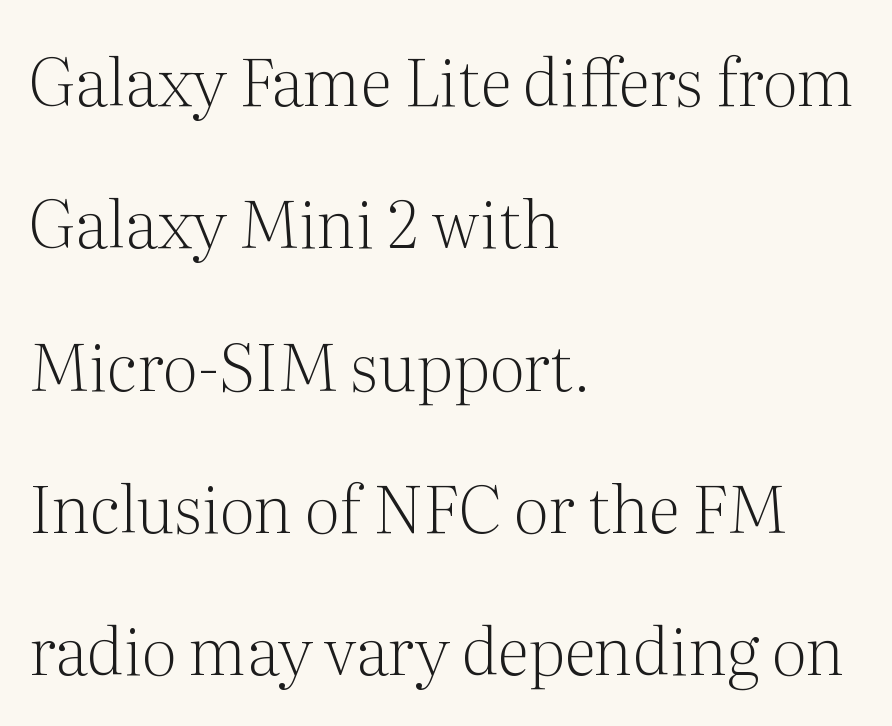
{"serif": "yes", "italic": "no", "bold": "no", "weight": "light", "width": "normal", "stroke_contrast": "medium", "x_height": "medium", "monospaced": "no", "underline": "no", "align": "left", "line_spacing": "loose", "line_spacing_ratio": 2.19, "letter_spacing": "normal", "letter_spacing_em": 0.0, "glyph_px": 65}
